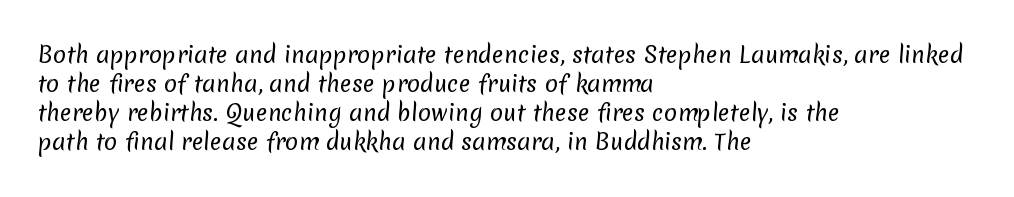
{"bold": "no", "underline": "no", "align": "left", "line_spacing": "normal", "line_spacing_ratio": 1.32, "letter_spacing": "normal", "letter_spacing_em": 0.0, "glyph_px": 22}
